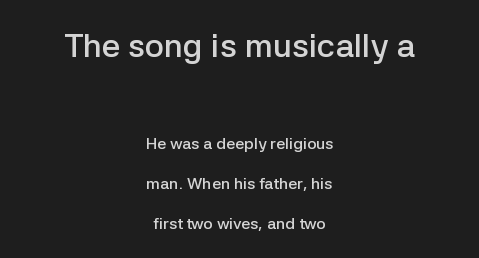
Clear beneath every line of the passage. A semibold gives these letters moderate extra thickness, short of bold. If you squint, the top block still reads clearly — it's the larger of the two. Italic? Not at all — the glyphs are vertical. Grotesque or geometric, the face here clearly has no serifs. Nobody touched the tracking dial on this one.
